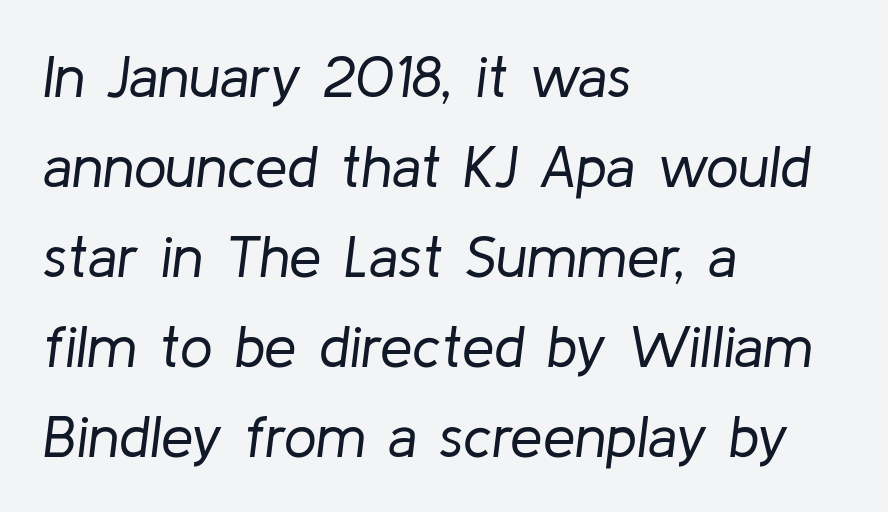
{"italic": "yes", "lean": "right", "slant_degrees": 8, "bold": "no", "weight": "regular", "width": "normal", "stroke_contrast": "low", "x_height": "medium", "monospaced": "no", "underline": "no", "align": "left", "line_spacing": "normal", "line_spacing_ratio": 1.55, "letter_spacing": "normal", "letter_spacing_em": 0.0, "glyph_px": 58}
